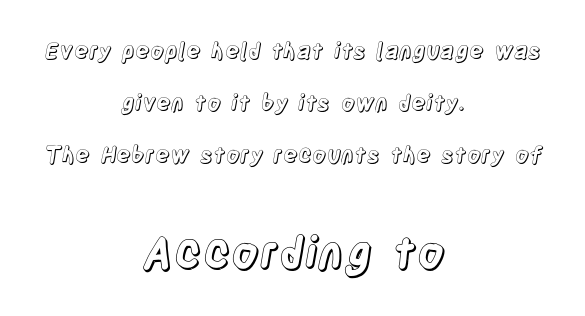
{"width": "condensed", "x_height": "large", "monospaced": "no", "underline": "no", "align": "center", "line_spacing": "loose", "line_spacing_ratio": 2.36, "letter_spacing": "normal", "letter_spacing_em": 0.0, "larger_block": "second", "size_ratio": 2.0, "glyph_px": 44}
